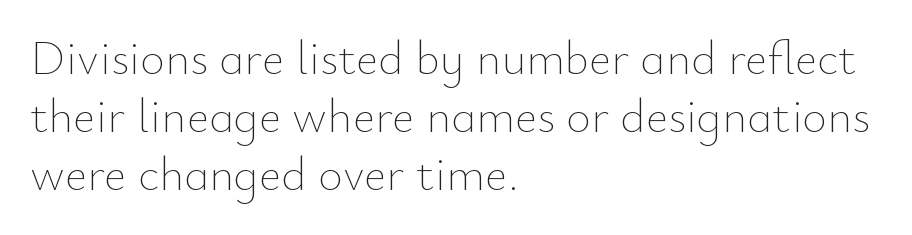
{"italic": "no", "bold": "no", "weight": "thin", "width": "normal", "stroke_contrast": "low", "x_height": "small", "monospaced": "no", "underline": "no", "align": "left", "line_spacing_ratio": 1.21, "letter_spacing": "normal", "letter_spacing_em": 0.0, "glyph_px": 48}
